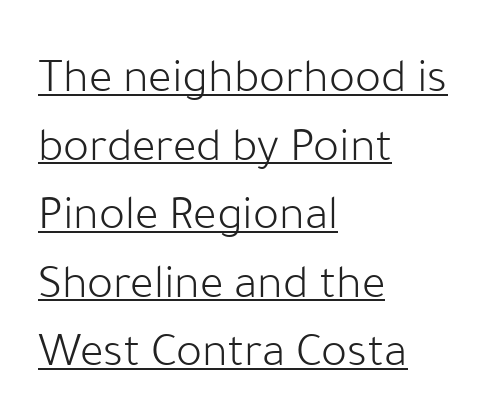
{"serif": "no", "italic": "no", "bold": "no", "weight": "light", "width": "normal", "stroke_contrast": "low", "x_height": "medium", "monospaced": "no", "underline": "yes", "align": "left", "line_spacing": "normal", "line_spacing_ratio": 1.4, "letter_spacing": "normal", "letter_spacing_em": 0.0, "glyph_px": 49}
